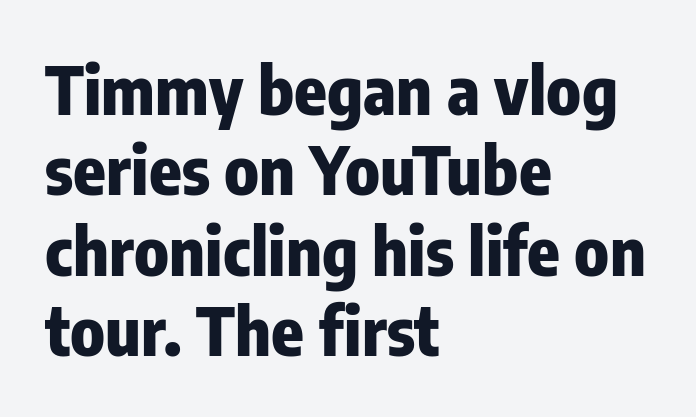
The lettering stays uniformly vertical, giving the passage a roman look. In terms of letterform style, serifs are entirely absent. The setting favours the left margin, as ordinary paragraphs usually do. Note the varied advance widths — an 'i' is clearly narrower than an 'm'.
